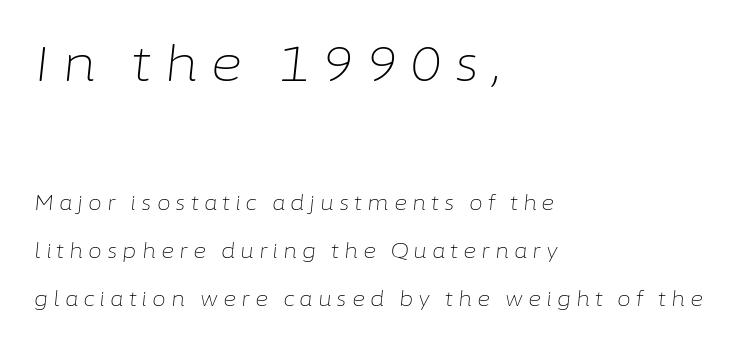
Is the type slanted? Yes — the strokes lean at a clear angle. The lines in this sample share a left origin and differ only in where they stop. Which chunk is bigger? The first one — the top block dwarfs the bottom. Inter-character spacing is expanded well beyond the font's built-in metrics.
